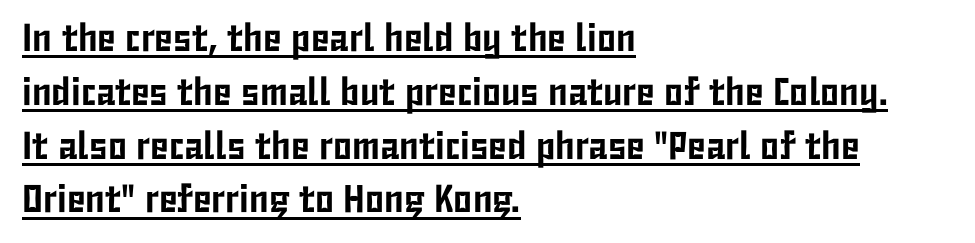
The image shows 39 px condensed sans-serif type, upright; set left-aligned, normal line spacing (1.38x), normal letter spacing, underlined; low stroke contrast and a medium x-height.
